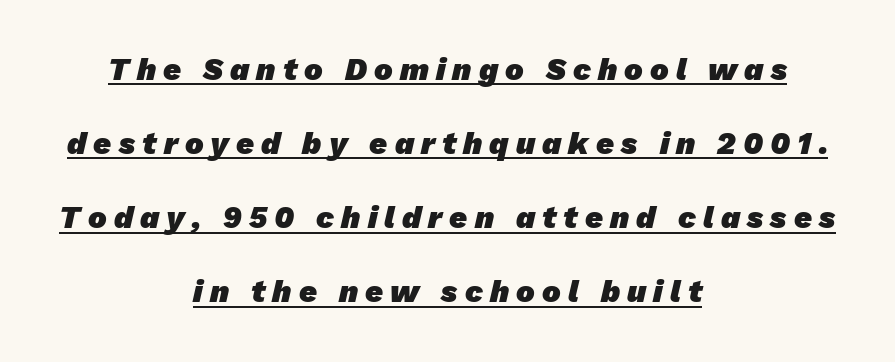
Q: Is the text bold? A: Yes.
Q: Is the typeface a serif or a sans-serif typeface? A: Sans-serif.
Q: Is the text underlined? A: Yes.
Q: How is the paragraph aligned? A: Centered.
Q: Is the spacing between letters normal or unusually wide? A: Unusually wide.
Q: Is the spacing between lines tight, normal or loose? A: Loose.
Q: Width (condensed, normal, or wide)? A: Normal.
Q: Stroke contrast? A: Low.
Q: x-height? A: Medium.
Q: Monospaced? A: No.
